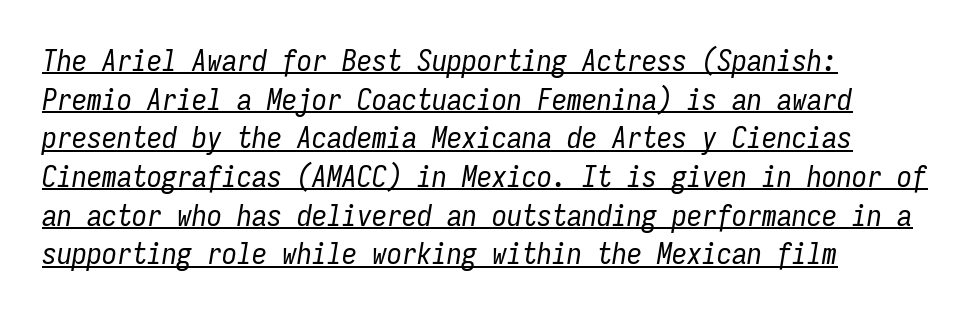
Default kerning and tracking; the words read as compact shapes. The passage shown is typed in a monospace face where columns stay perfectly aligned. The typeface has the unassuming heft of standard copy or less. Is there an underline? Yes — a line sits under the letters.
